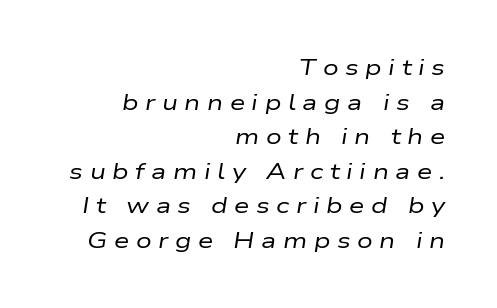
Posture: slanted. The line texture is sparse and dotted thanks to wide tracking. The specimen omits any rule beneath the text block's lines. Baseline-to-baseline distance is the conventional proportion of letter height.
